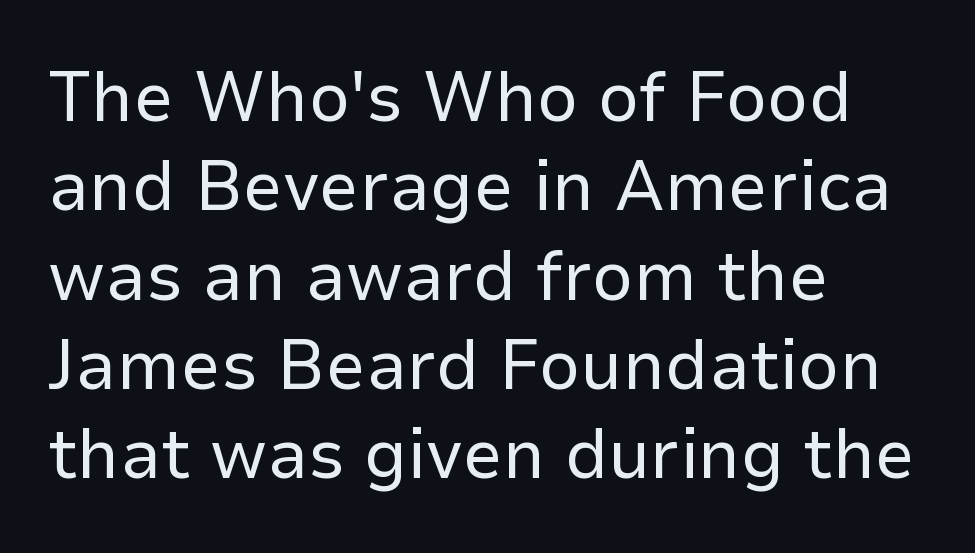
The image shows 72 px regular-weight sans-serif type, upright; set left-aligned, line spacing 1.24x, normal letter spacing, not underlined; low stroke contrast and a medium x-height.
